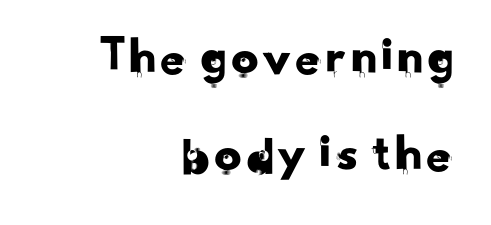
The image shows 54 px sans-serif type; set right-aligned, line spacing 1.8x, normal letter spacing, not underlined; low stroke contrast and a small x-height.
